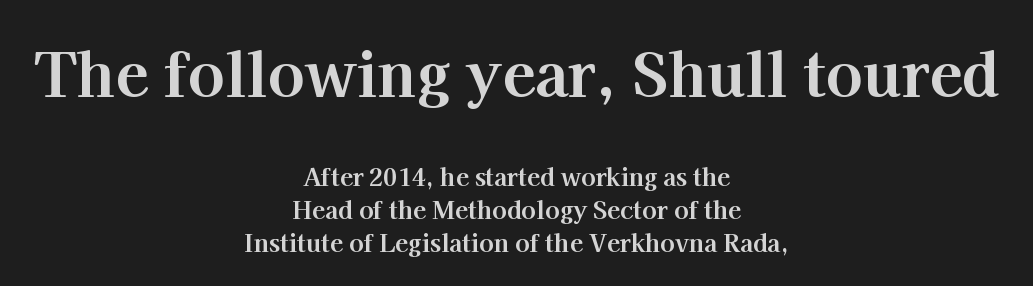
The image shows 61 px bold serif type, upright; set centered, normal line spacing (1.37x), normal letter spacing, not underlined; the first (top) block is 2.54x larger; high stroke contrast and a medium x-height.
